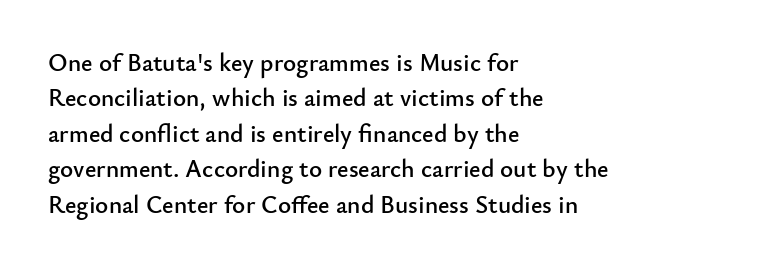
{"italic": "no", "underline": "no", "align": "left", "line_spacing": "normal", "line_spacing_ratio": 1.42, "letter_spacing": "normal", "letter_spacing_em": 0.0, "glyph_px": 25}
